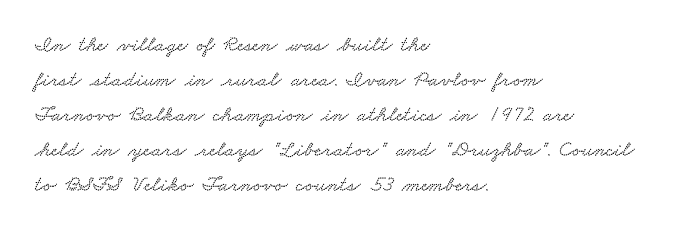
Layout note: lines flush left. Descenders are the only things crossing below the line. The vertical gap from one line to the next is medium. Caption: standard tracking, unaltered.
